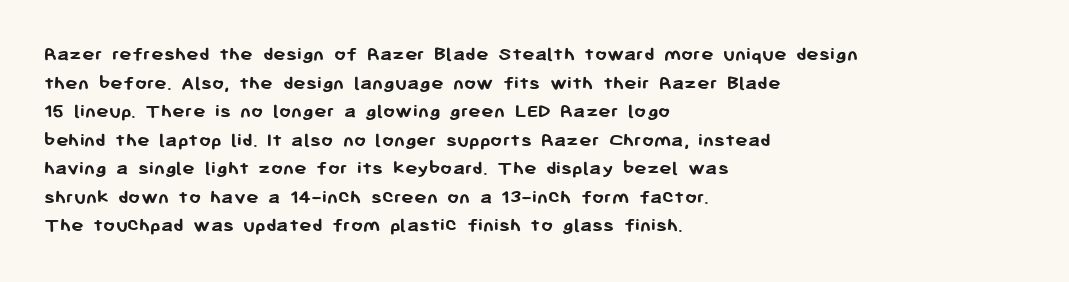
{"italic": "no", "bold": "yes", "underline": "no", "align": "left", "line_spacing": "normal", "line_spacing_ratio": 1.36, "letter_spacing": "normal", "letter_spacing_em": 0.0, "glyph_px": 21}
